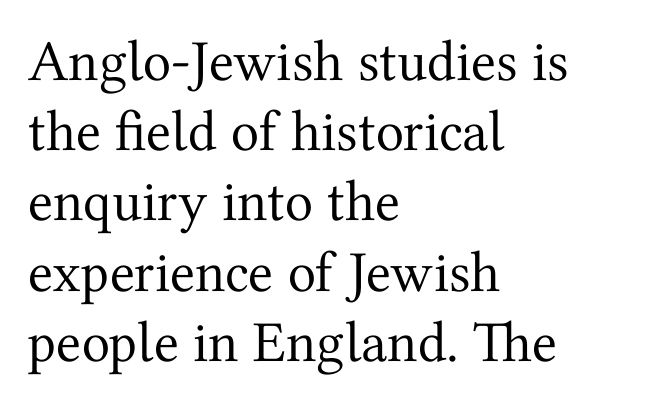
{"serif": "yes", "italic": "no", "bold": "no", "weight": "regular", "width": "normal", "stroke_contrast": "medium", "x_height": "medium", "monospaced": "no", "underline": "no", "align": "left", "line_spacing_ratio": 1.21, "letter_spacing": "normal", "letter_spacing_em": 0.0, "glyph_px": 58}
